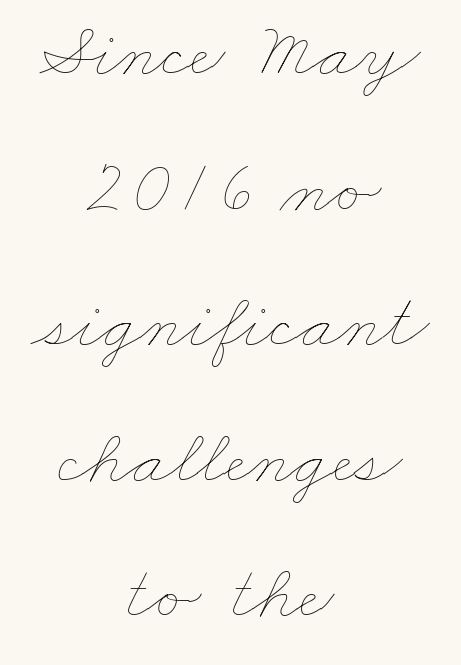
{"bold": "no", "weight": "thin", "width": "wide", "stroke_contrast": "low", "x_height": "small", "monospaced": "no", "underline": "no", "align": "center", "line_spacing_ratio": 1.76, "letter_spacing": "normal", "letter_spacing_em": 0.0, "glyph_px": 77}
